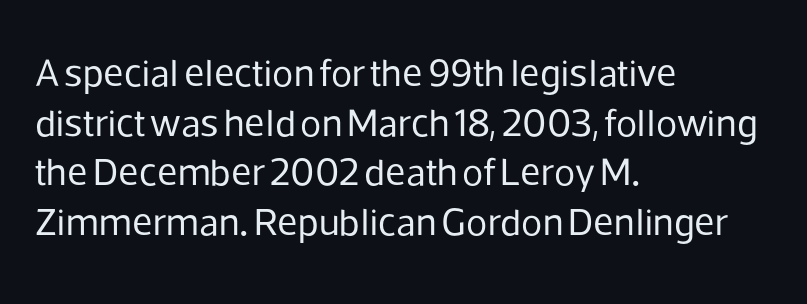
The image shows 39 px regular-weight sans-serif type, upright; set left-aligned, normal line spacing (1.27x), normal letter spacing, not underlined; low stroke contrast and a medium x-height.
